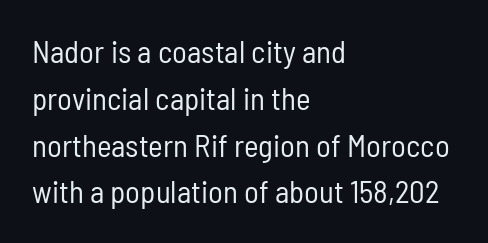
Do the characters align in a grid? No, the font is proportional. Descenders are the only things crossing below the line. Vertical stems look standard width or narrower in stroke. This is sans-serif lettering, the kind often seen on screens and signage. Notice how the passage keeps a crisp vertical edge on the left only.
